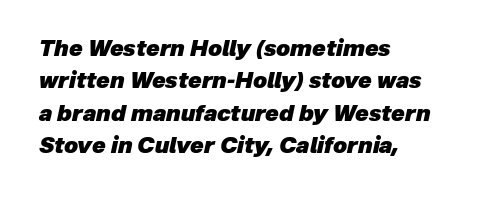
Q: Is the text bold? A: Yes.
Q: Is the text italic (slanted)? A: Yes, it leans right by about 12 degrees.
Q: Is the text underlined? A: No.
Q: How is the paragraph aligned? A: Left-aligned.
Q: Is the spacing between letters normal or unusually wide? A: Normal.
Q: Is the spacing between lines tight, normal or loose? A: Normal.
